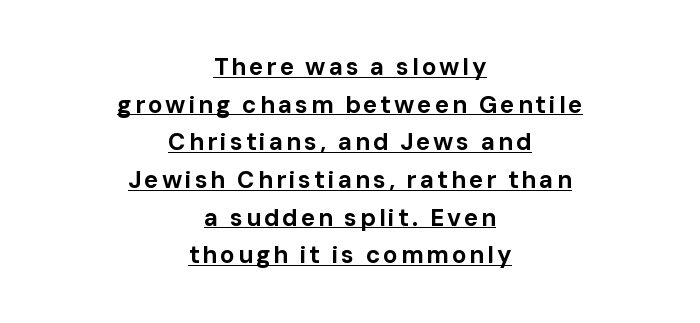
Quick note: not italic, upright. Strong, thick strokes mark this as bold type. Notice how the passage keeps no hard edge, just a central spine. The block of text has a typical density, with ordinary space between rows. Somebody hit Ctrl+U on this one — the words are underlined.
